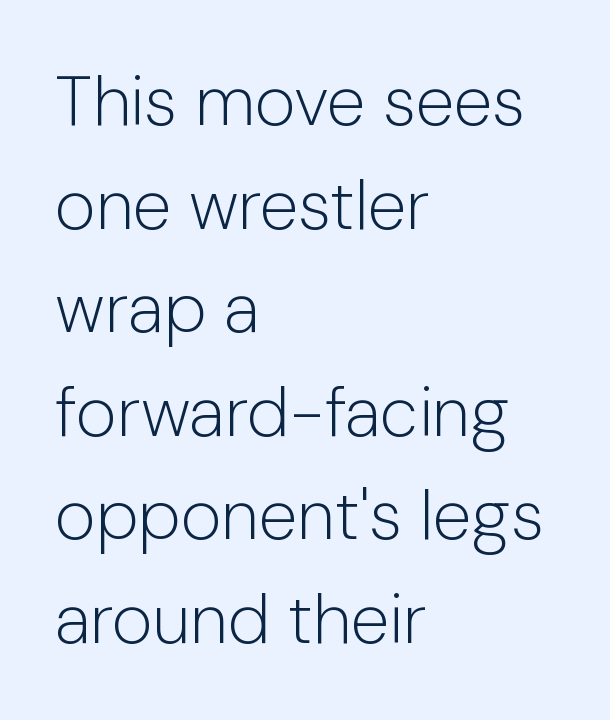
The letters stand upright; this is a roman face. Note the varied advance widths — an 'i' is clearly narrower than an 'm'. The paragraph shown leans on its left margin. The weight tops out at a normal text grade. The foot of each line stays bare and open.
